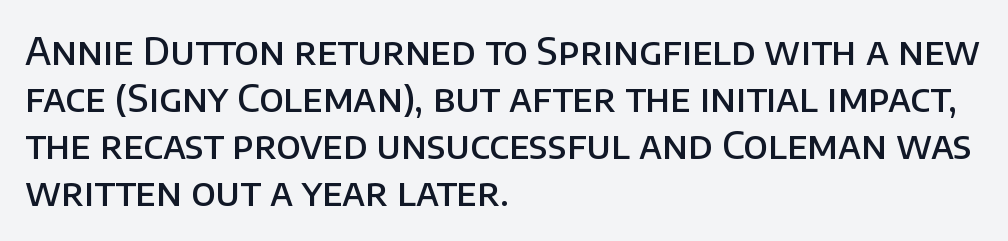
Q: Is the text bold? A: Semi-bold.
Q: Is the text italic (slanted)? A: No, it is upright.
Q: Is the typeface a serif or a sans-serif typeface? A: Sans-serif.
Q: Is the text underlined? A: No.
Q: How is the paragraph aligned? A: Left-aligned.
Q: Is the spacing between letters normal or unusually wide? A: Normal.
Q: Width (condensed, normal, or wide)? A: Normal.
Q: Stroke contrast? A: Low.
Q: x-height? A: Large.
Q: Monospaced? A: No.
